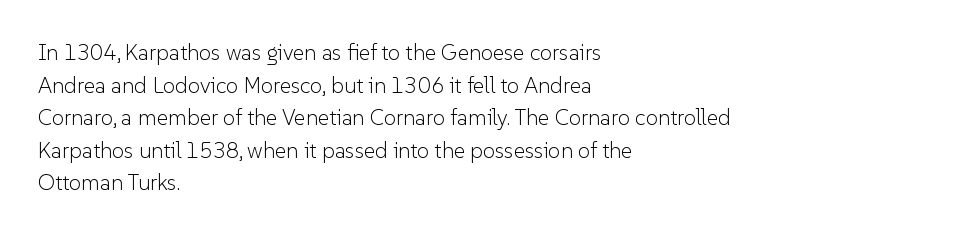
Q: Is the text bold? A: No.
Q: Is the text italic (slanted)? A: No, it is upright.
Q: Is the text underlined? A: No.
Q: How is the paragraph aligned? A: Left-aligned.
Q: Is the spacing between letters normal or unusually wide? A: Normal.
Q: Is the spacing between lines tight, normal or loose? A: Normal.
